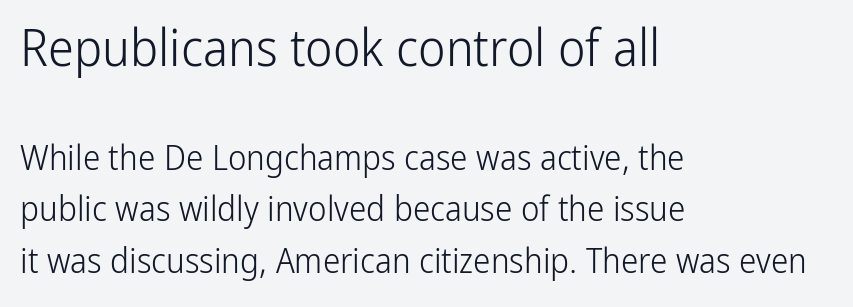
The image shows 52 px light, condensed sans-serif type, upright; set left-aligned, normal line spacing (1.48x), normal letter spacing, not underlined; the first (top) block is 1.49x larger; low stroke contrast and a medium x-height.
